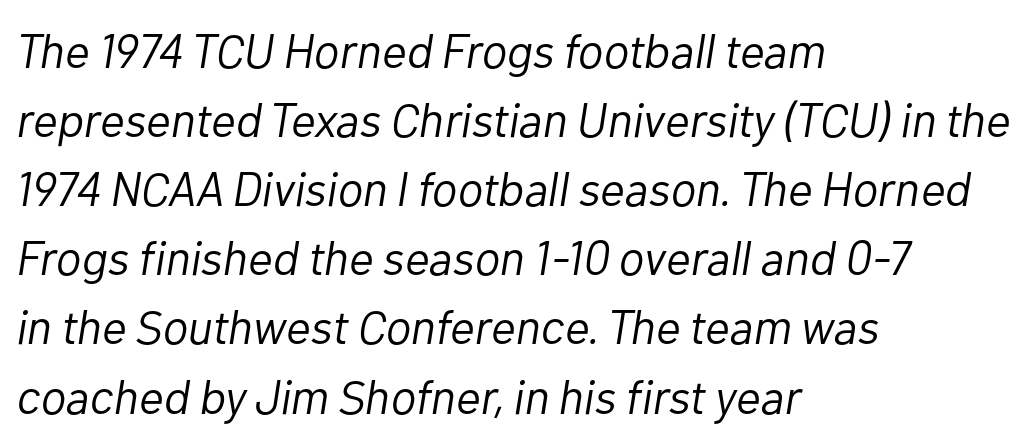
The image shows 48 px light type, italic (leaning right); set left-aligned, normal line spacing (1.44x), normal letter spacing, not underlined; low stroke contrast and a medium x-height.
